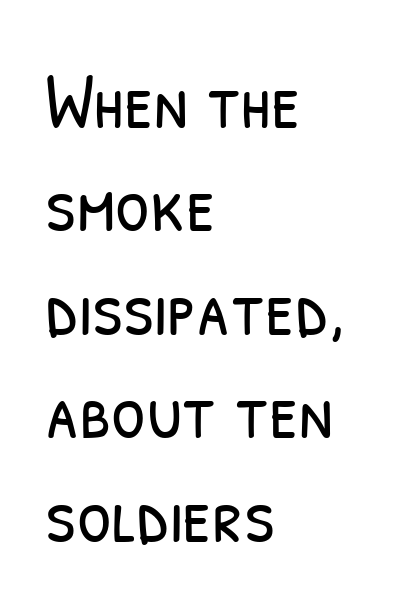
Words appear dense and cohesive because spacing is normal. Leading: standard. I'd call this a sans setting — the letters go barefoot. Descenders are the only things crossing below the line. Which margin do the lines hug? The left one — the right edge is uneven. The passage shown is typed in a proportional face where columns would drift.
